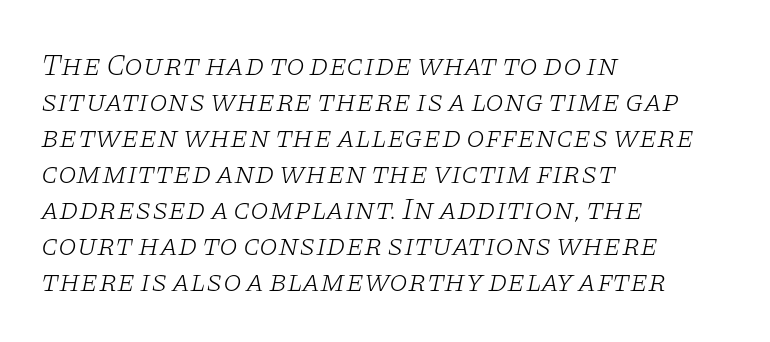
The image shows 30 px light, wide serif type, italic (leaning right); set left-aligned, line spacing 1.2x, normal letter spacing, not underlined; low stroke contrast and a large x-height.
